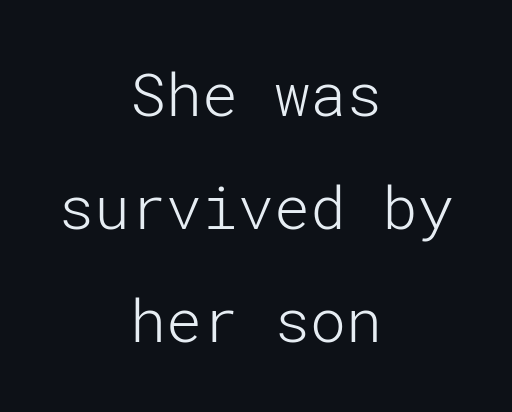
The image shows 60 px light sans-serif type, upright; set centered, line spacing 1.88x, normal letter spacing, not underlined; low stroke contrast and a medium x-height.
